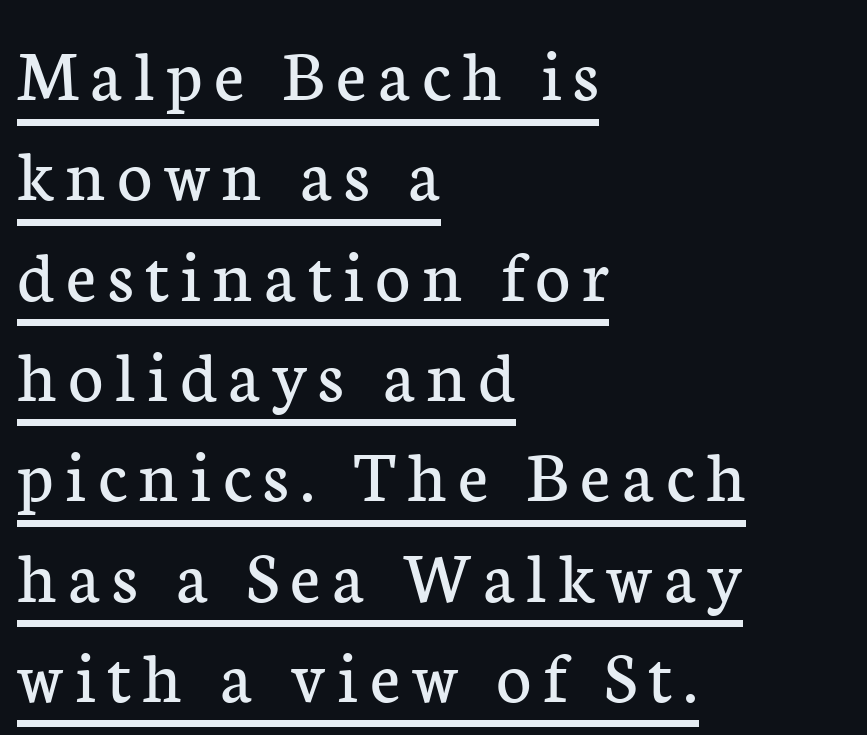
Spacing verdict: proportional, widths tailored to each character. Students, observe: this is what conventionally led text looks like. Font category for this specimen: serif. This rendering uses left alignment, leaving the right contour irregular. Emphasis is given by a line drawn under the lettering. Notice how the stems are strictly vertical — no italics here.
